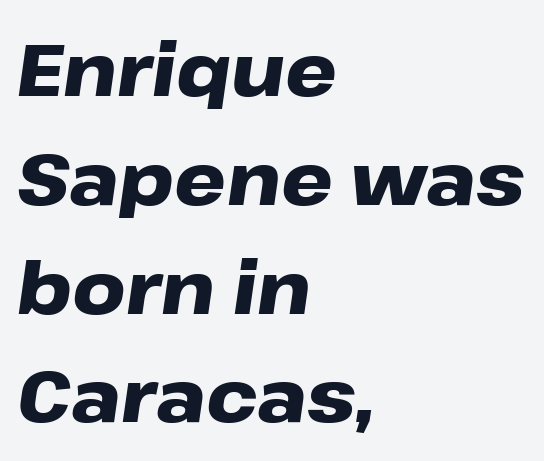
Q: Is the text bold? A: Yes.
Q: Is the text italic (slanted)? A: Yes, it leans right by about 8 degrees.
Q: Is the text underlined? A: No.
Q: How is the paragraph aligned? A: Left-aligned.
Q: Is the spacing between letters normal or unusually wide? A: Normal.
Q: Is the spacing between lines tight, normal or loose? A: Normal.
Q: Width (condensed, normal, or wide)? A: Wide.
Q: Stroke contrast? A: Low.
Q: x-height? A: Medium.
Q: Monospaced? A: No.
